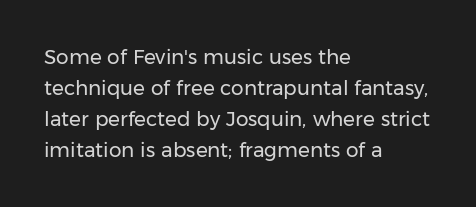
The image shows 20 px text type, upright; set left-aligned, normal line spacing (1.55x), normal letter spacing, not underlined.
